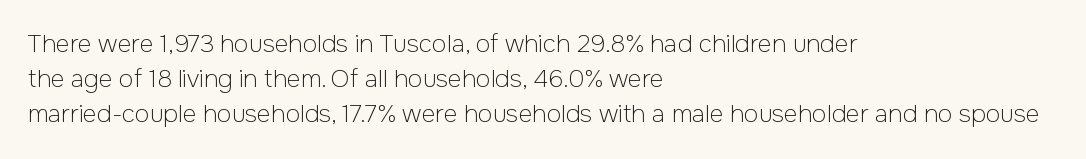
The image shows 24 px text type, upright; set left-aligned, normal line spacing (1.46x), normal letter spacing, not underlined.
